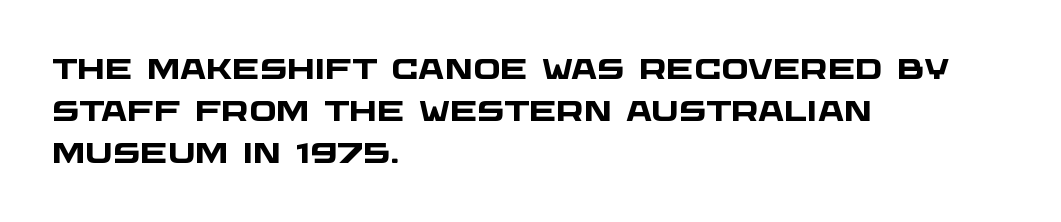
How heavy is the stroke? Heavy — this is a bold. Serif or sans? Sans — the stroke terminals are bare. Tracking here is standard; glyphs follow each other at the usual distance. The face used here is proportionally spaced, like ordinary book or web type.
